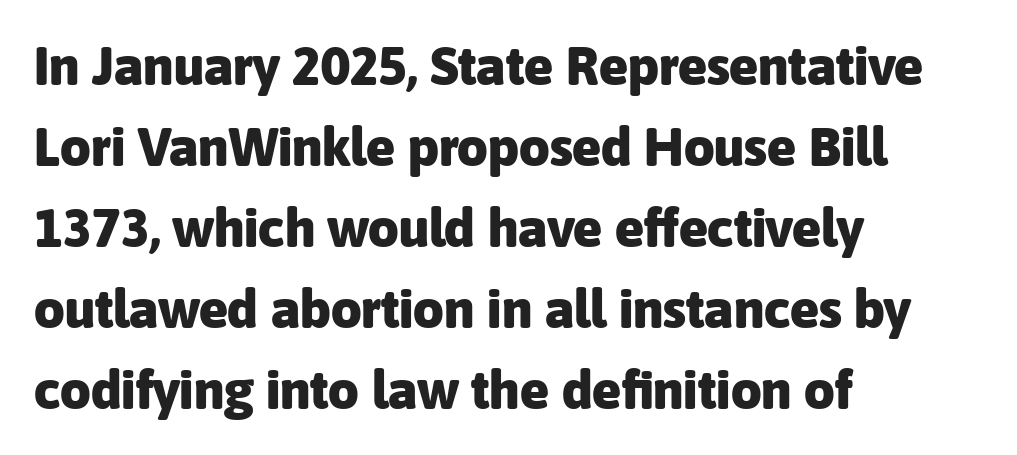
Q: Is the text bold? A: Yes.
Q: Is the text italic (slanted)? A: No, it is upright.
Q: Is the typeface a serif or a sans-serif typeface? A: Sans-serif.
Q: Is the text underlined? A: No.
Q: How is the paragraph aligned? A: Left-aligned.
Q: Is the spacing between letters normal or unusually wide? A: Normal.
Q: Is the spacing between lines tight, normal or loose? A: Normal.
Q: Width (condensed, normal, or wide)? A: Normal.
Q: Stroke contrast? A: Low.
Q: x-height? A: Medium.
Q: Monospaced? A: No.
